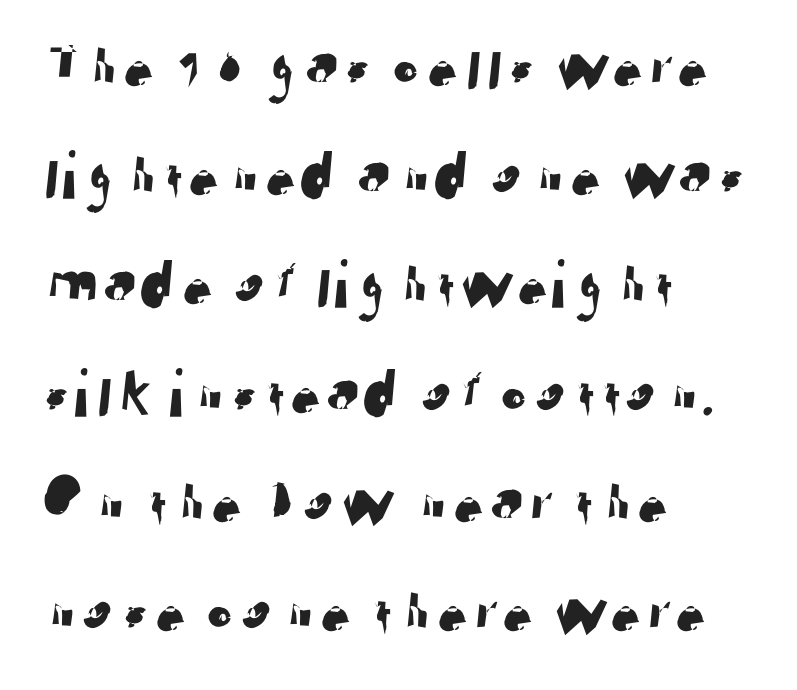
Q: Is the typeface a serif or a sans-serif typeface? A: Sans-serif.
Q: Is the text underlined? A: No.
Q: How is the paragraph aligned? A: Left-aligned.
Q: Is the spacing between letters normal or unusually wide? A: Normal.
Q: Is the spacing between lines tight, normal or loose? A: Normal.
Q: Width (condensed, normal, or wide)? A: Normal.
Q: Stroke contrast? A: Low.
Q: x-height? A: Medium.
Q: Monospaced? A: No.
